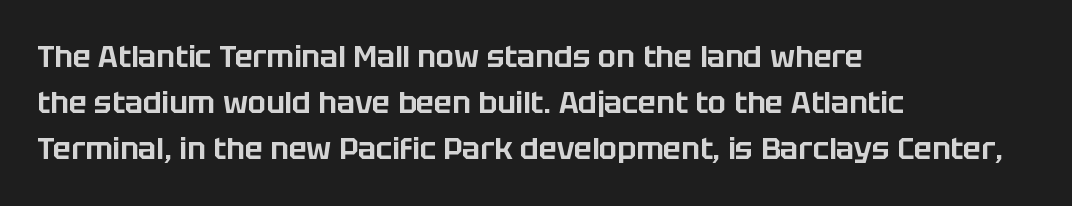
Q: Is the text italic (slanted)? A: No, it is upright.
Q: Is the typeface a serif or a sans-serif typeface? A: Sans-serif.
Q: Is the text underlined? A: No.
Q: How is the paragraph aligned? A: Left-aligned.
Q: Is the spacing between letters normal or unusually wide? A: Normal.
Q: Is the spacing between lines tight, normal or loose? A: Normal.
Q: Width (condensed, normal, or wide)? A: Normal.
Q: Stroke contrast? A: Low.
Q: x-height? A: Large.
Q: Monospaced? A: No.
